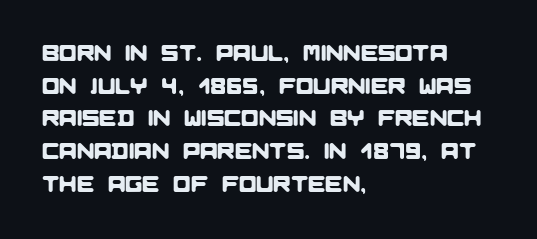
Is the block centered? No — it sits flush against the left margin. Check under the words: just untouched page. What's the leading like? Ordinary, nothing unusual. Inter-character spacing is left at the font's built-in metrics.
